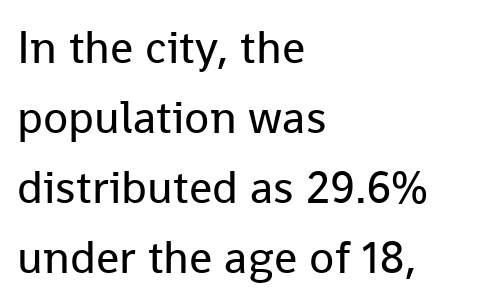
The space directly below the letters is spotless. These lines sit exactly where default settings would place them. Casual observation: everything's shoved over to the left. The tracking reads as untouched default to a designer's eye. Varying glyph widths throughout — classic text-font behaviour.
